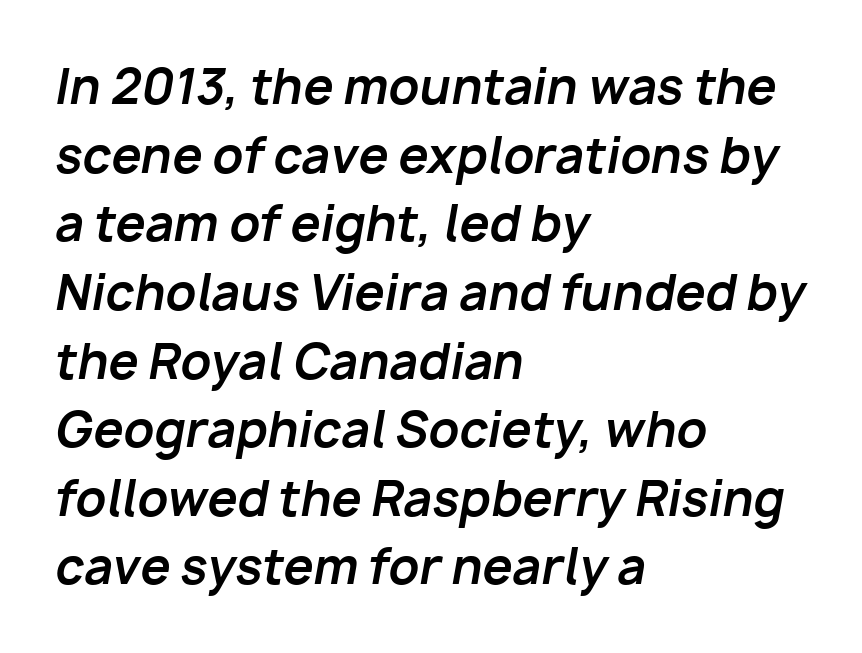
Q: Is the text bold? A: Yes.
Q: Is the text italic (slanted)? A: Yes, it leans right by about 10 degrees.
Q: Is the text underlined? A: No.
Q: How is the paragraph aligned? A: Left-aligned.
Q: Is the spacing between letters normal or unusually wide? A: Normal.
Q: Is the spacing between lines tight, normal or loose? A: Normal.
Q: Width (condensed, normal, or wide)? A: Normal.
Q: Stroke contrast? A: Low.
Q: x-height? A: Medium.
Q: Monospaced? A: No.
